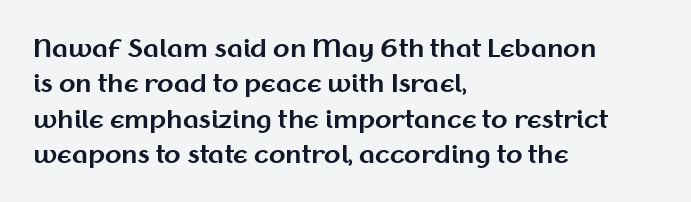
{"italic": "no", "bold": "yes", "underline": "no", "align": "left", "line_spacing": "normal", "line_spacing_ratio": 1.47, "letter_spacing": "normal", "letter_spacing_em": 0.0, "glyph_px": 24}
